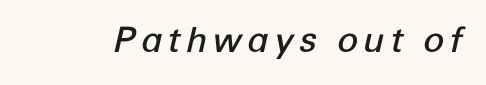
Rendered with sloped, italic letterforms. Quick note: underline off. What weight is shown? A semibold, between regular and bold. The letters advance in unequal steps, a hallmark of proportional type.
